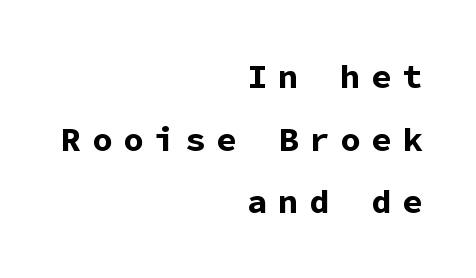
The image shows 34 px bold sans-serif type, upright, monospaced; set right-aligned, line spacing 1.84x, unusually wide letter spacing (+0.31 em), not underlined; low stroke contrast and a medium x-height.
